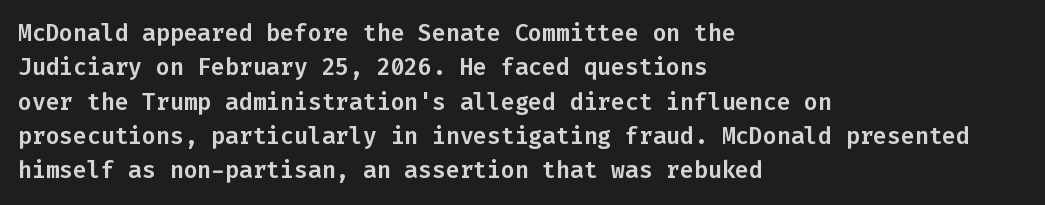
The image shows 23 px text type, upright; set left-aligned, normal line spacing (1.49x), normal letter spacing, not underlined.
